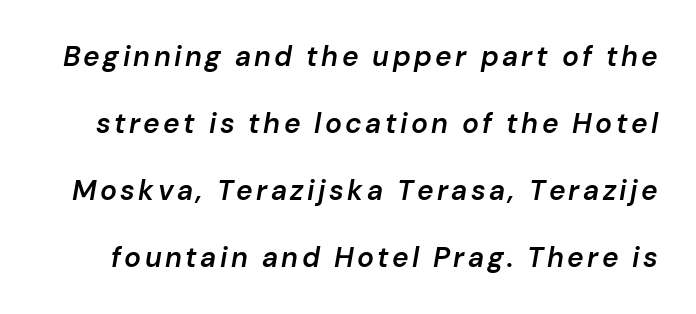
The image shows 28 px semibold type, italic (leaning right); set loose line spacing (2.39x), not underlined; low stroke contrast and a medium x-height.
